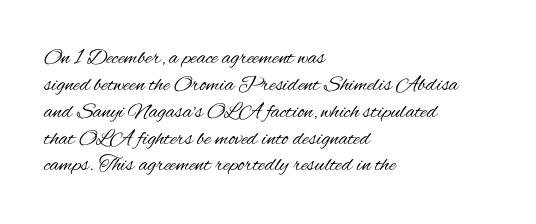
The image shows 22 px text type; set left-aligned, line spacing 1.22x, normal letter spacing, not underlined.
